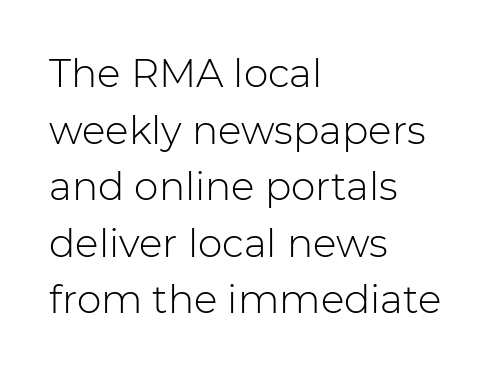
The image shows 39 px light sans-serif type, upright; set left-aligned, normal line spacing (1.45x), normal letter spacing, not underlined; low stroke contrast and a medium x-height.
